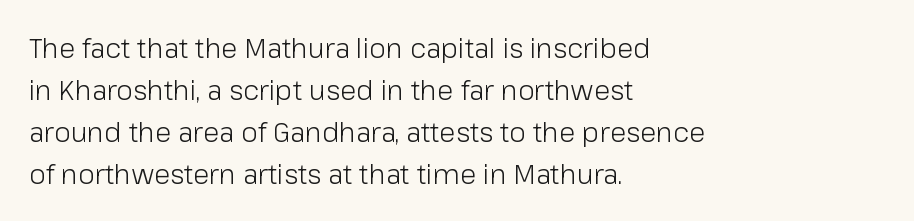
Anything drawn beneath the words? Only blank space. Each word holds together tightly as a unit, with standard inter-letter gaps. Each stroke keeps to a modest, everyday thickness or less. Normally led — the rows are evenly, conventionally spaced. In CSS terms this would be text-align: left. Does the lettering tilt? It doesn't — this is upright.
